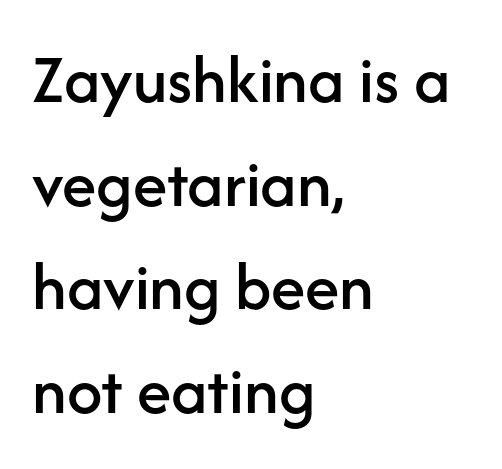
{"serif": "no", "italic": "no", "width": "normal", "stroke_contrast": "low", "x_height": "medium", "monospaced": "no", "underline": "no", "align": "left", "line_spacing": "normal", "line_spacing_ratio": 1.48, "letter_spacing": "normal", "letter_spacing_em": 0.0, "glyph_px": 70}
